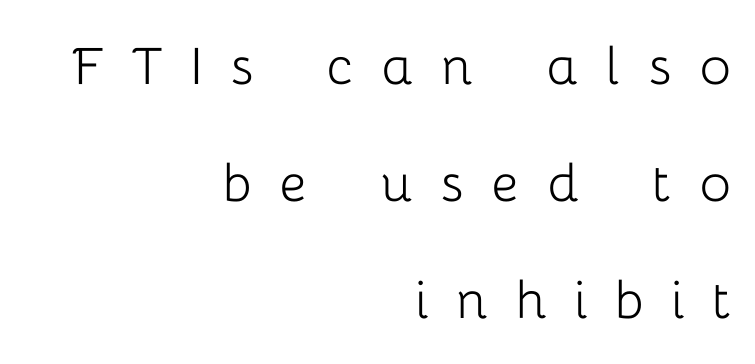
Q: Is the text bold? A: No.
Q: Is the text italic (slanted)? A: No, it is upright.
Q: Is the typeface a serif or a sans-serif typeface? A: Sans-serif.
Q: Is the text underlined? A: No.
Q: How is the paragraph aligned? A: Right-aligned.
Q: Is the spacing between letters normal or unusually wide? A: Unusually wide.
Q: Width (condensed, normal, or wide)? A: Normal.
Q: Stroke contrast? A: Low.
Q: x-height? A: Medium.
Q: Monospaced? A: No.
